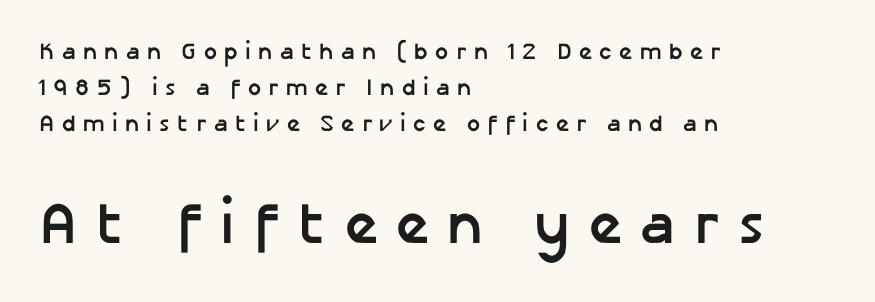
The image shows 58 px semibold sans-serif type, upright; set left-aligned, normal line spacing (1.57x), unusually wide letter spacing (+0.32 em), not underlined; the second (bottom) block is 2.52x larger; low stroke contrast and a medium x-height.
